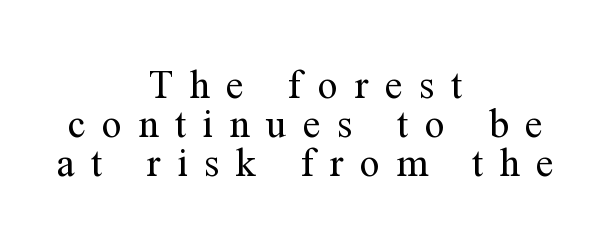
Designer's note — italics off, roman on. The area under the type is left untouched. You can tell from the footed stems that serif type was used. Each stroke keeps to a modest, everyday thickness or less. Is the block centered? Yes — each line is placed symmetrically about the middle.
